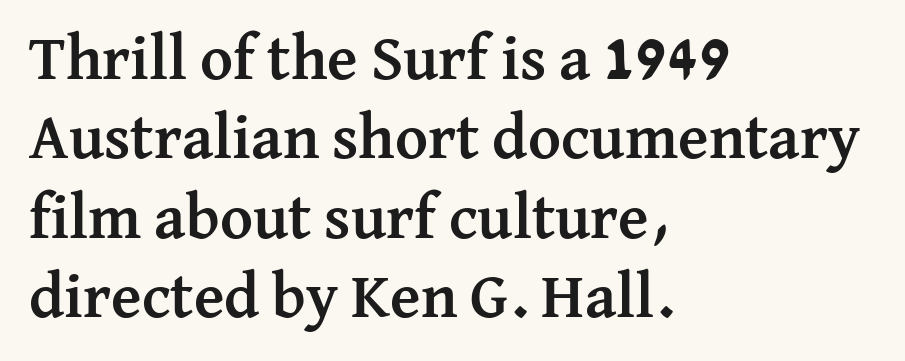
Q: Is the text bold? A: Yes.
Q: Is the text italic (slanted)? A: No, it is upright.
Q: Is the typeface a serif or a sans-serif typeface? A: Serif.
Q: Is the text underlined? A: No.
Q: How is the paragraph aligned? A: Left-aligned.
Q: Is the spacing between letters normal or unusually wide? A: Normal.
Q: Is the spacing between lines tight, normal or loose? A: Normal.
Q: Width (condensed, normal, or wide)? A: Normal.
Q: Stroke contrast? A: Medium.
Q: x-height? A: Medium.
Q: Monospaced? A: No.
